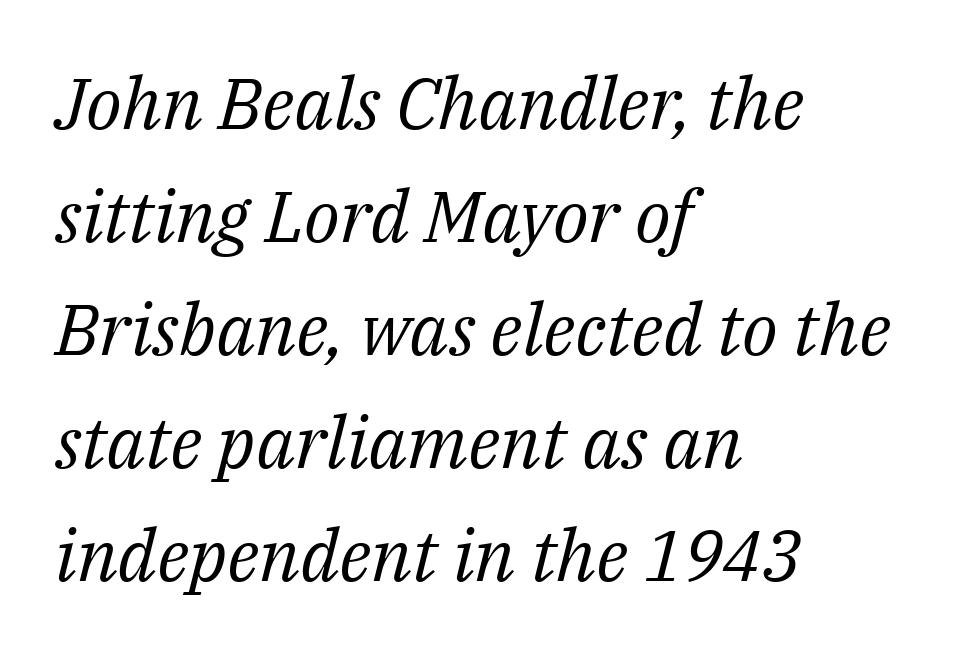
The image shows 72 px regular-weight serif type, italic (leaning right); set left-aligned, normal line spacing (1.57x), normal letter spacing, not underlined; medium stroke contrast and a medium x-height.
